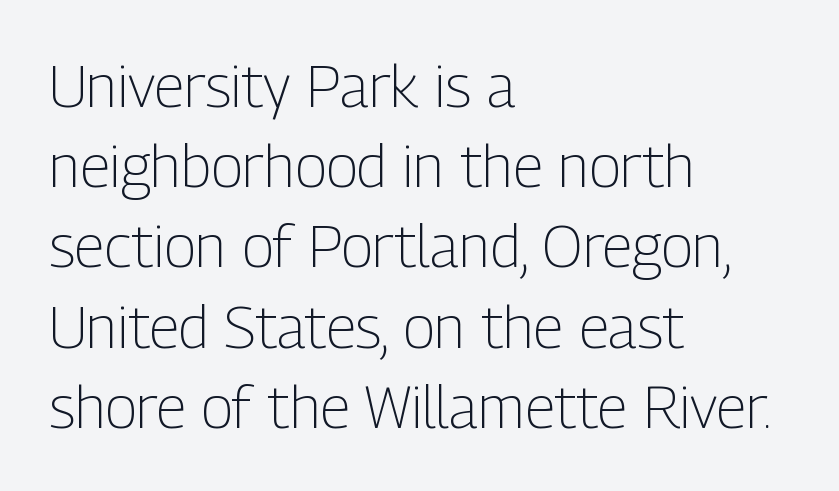
The image shows 59 px light, condensed sans-serif type, upright; set left-aligned, normal line spacing (1.36x), normal letter spacing, not underlined; low stroke contrast and a medium x-height.
